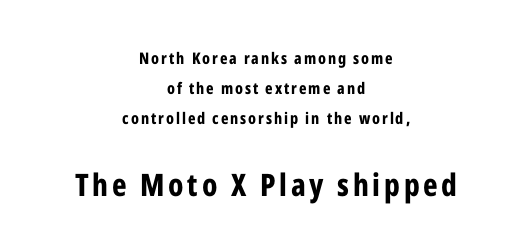
Note the varied advance widths — an 'i' is clearly narrower than an 'm'. Type size steps up from the first block to the second. A typesetter would mark this as roman, not italic. The passage shown is emphatically bold. The designer went with a sans here, leaving each stem footless.
